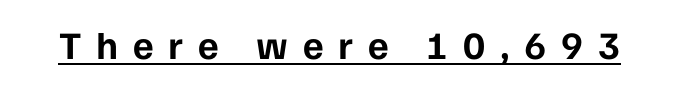
Q: Is the text bold? A: Yes.
Q: Is the text italic (slanted)? A: No, it is upright.
Q: Is the typeface a serif or a sans-serif typeface? A: Sans-serif.
Q: Is the text underlined? A: Yes.
Q: Is the spacing between letters normal or unusually wide? A: Unusually wide.
Q: Width (condensed, normal, or wide)? A: Normal.
Q: Stroke contrast? A: Low.
Q: x-height? A: Medium.
Q: Monospaced? A: No.
